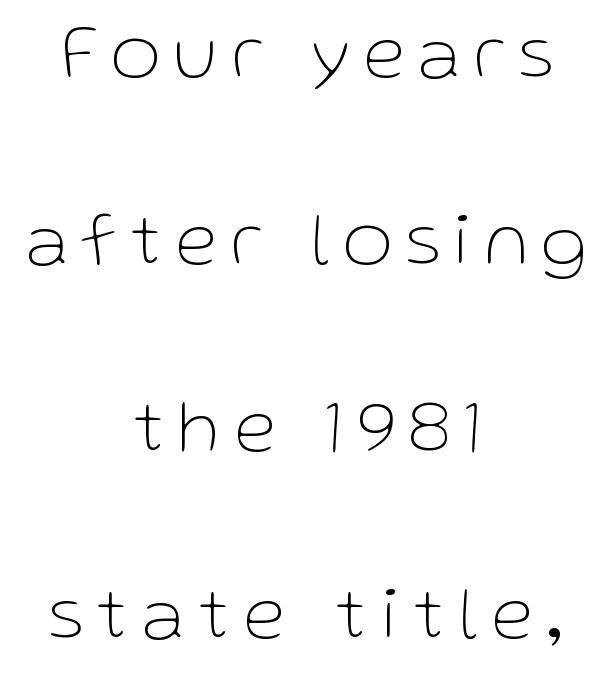
The image shows 76 px thin sans-serif type, upright; set centered, loose line spacing (2.46x), not underlined; low stroke contrast and a medium x-height.
